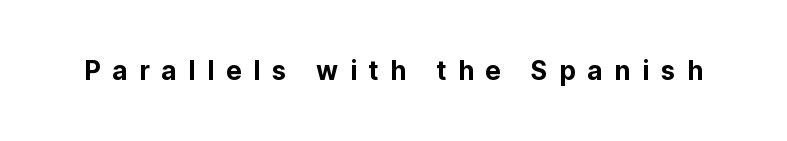
{"italic": "no", "underline": "no", "letter_spacing": "wide", "letter_spacing_em": 0.45, "glyph_px": 26}
